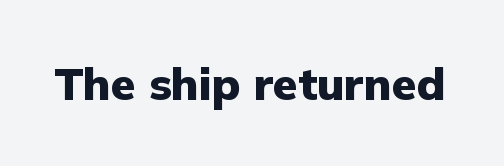
When letters stand straight like this, we call the style roman or upright. Varying glyph widths throughout — classic text-font behaviour. These lines keep a tight, regular rhythm from letter to letter. The rendering shows plain stroke endings on the letterforms — a sans-serif design. Bold? Absolutely — the strokes are thick and heavy.
